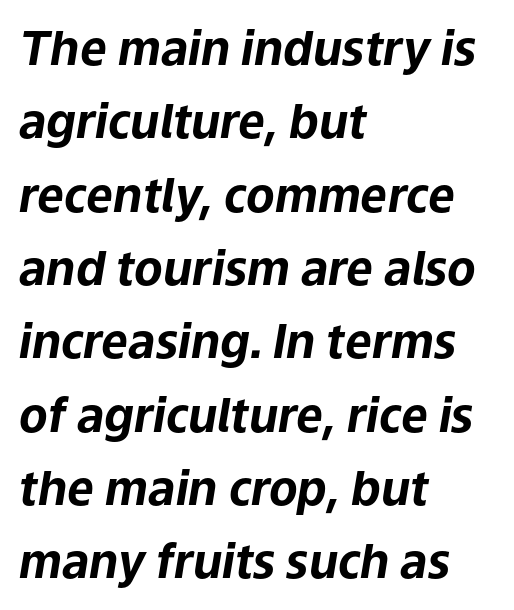
{"italic": "yes", "lean": "right", "slant_degrees": 9, "bold": "yes", "weight": "bold", "width": "normal", "stroke_contrast": "low", "x_height": "medium", "monospaced": "no", "underline": "no", "align": "left", "line_spacing": "normal", "line_spacing_ratio": 1.56, "letter_spacing": "normal", "letter_spacing_em": 0.0, "glyph_px": 47}
